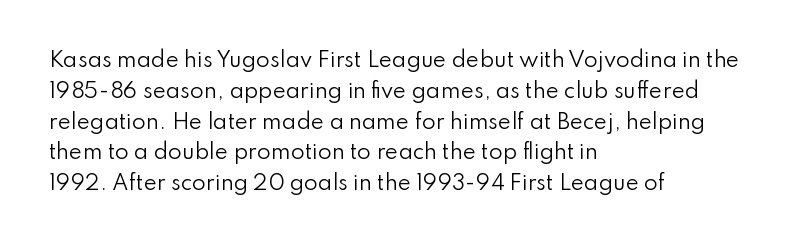
Unmarked baselines from the first word to the last. Between one letter and the next there's only the usual sliver of space. Left-aligned paragraph, ragged on the right. Compared with typical paragraphs, the rows here are spaced about the same. It's the straight-up-and-down kind of type.
